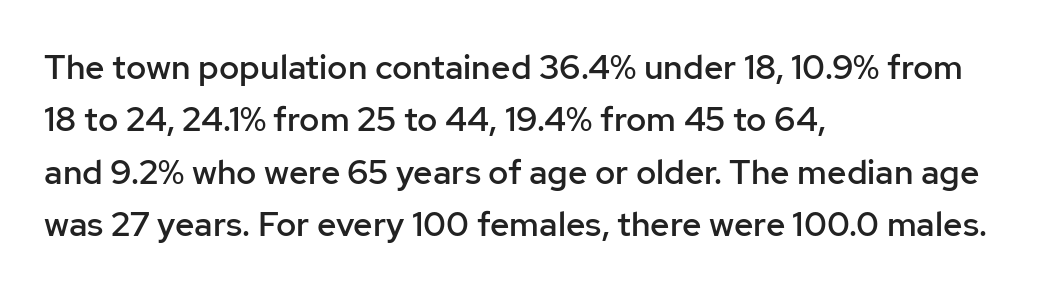
Tracking value appears to be zero — textbook default spacing. Descenders are the only things crossing below the line. Horizontally, the lines are justified to the leading edge only. The rows are spaced the way most documents space them. Moderately thickened strokes mark this as semibold type. This sample uses a sans-serif face.
